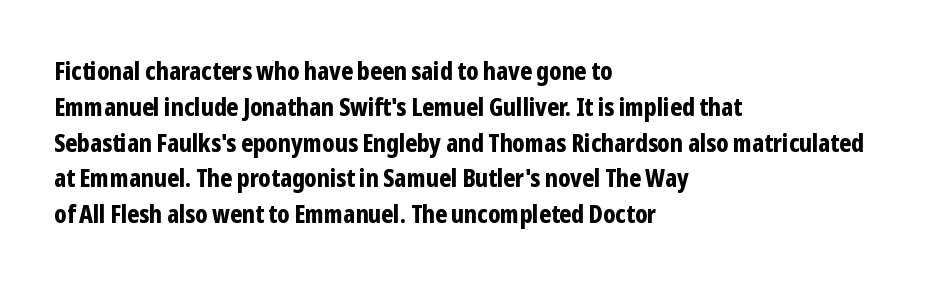
The image shows 24 px bold type, upright; set left-aligned, normal line spacing (1.49x), normal letter spacing, not underlined.
